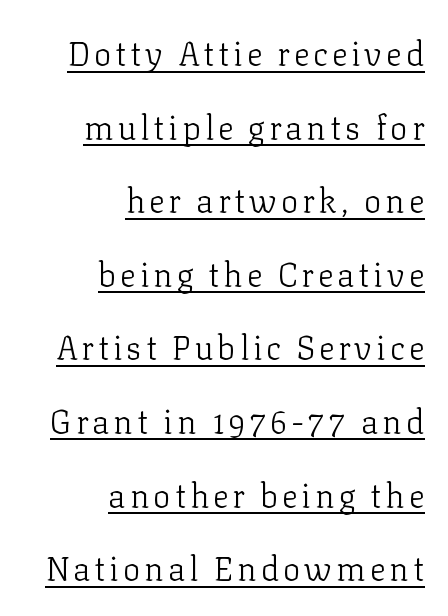
The image shows 33 px light serif type, upright; set right-aligned, loose line spacing (2.23x), underlined; low stroke contrast and a medium x-height.
